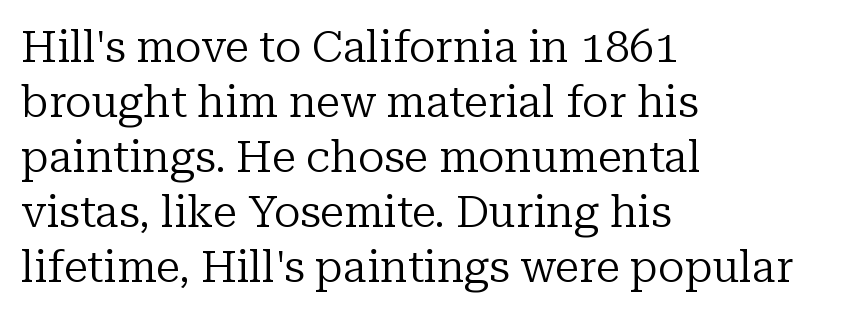
Q: Is the text bold? A: No.
Q: Is the text italic (slanted)? A: No, it is upright.
Q: Is the typeface a serif or a sans-serif typeface? A: Serif.
Q: Is the text underlined? A: No.
Q: How is the paragraph aligned? A: Left-aligned.
Q: Is the spacing between letters normal or unusually wide? A: Normal.
Q: Is the spacing between lines tight, normal or loose? A: Normal.
Q: Width (condensed, normal, or wide)? A: Normal.
Q: Stroke contrast? A: Low.
Q: x-height? A: Medium.
Q: Monospaced? A: No.
